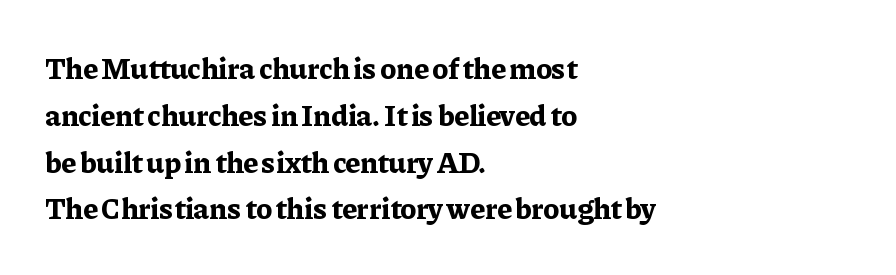
Q: Is the text bold? A: Yes.
Q: Is the text italic (slanted)? A: No, it is upright.
Q: Is the typeface a serif or a sans-serif typeface? A: Serif.
Q: Is the text underlined? A: No.
Q: How is the paragraph aligned? A: Left-aligned.
Q: Is the spacing between letters normal or unusually wide? A: Normal.
Q: Is the spacing between lines tight, normal or loose? A: Normal.
Q: Width (condensed, normal, or wide)? A: Normal.
Q: Stroke contrast? A: Low.
Q: x-height? A: Medium.
Q: Monospaced? A: No.
